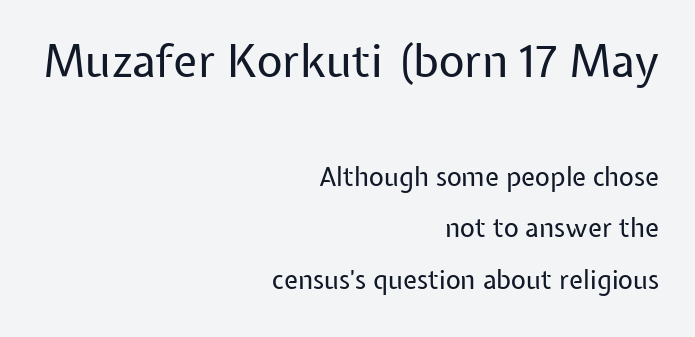
The image shows 45 px regular-weight sans-serif type, upright; set right-aligned, loose line spacing (1.99x), normal letter spacing, not underlined; the first (top) block is 1.73x larger; low stroke contrast and a medium x-height.
